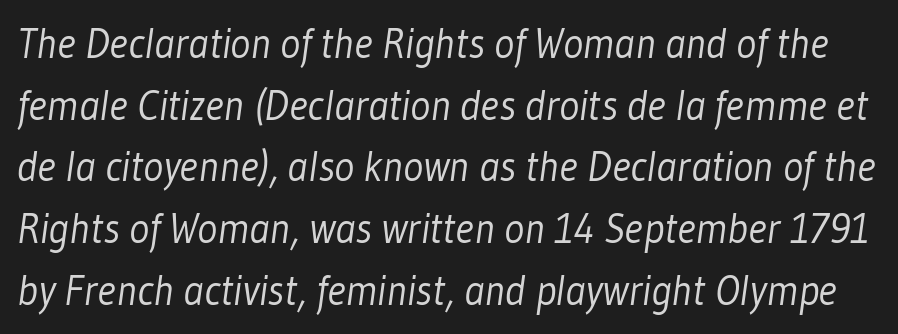
The image shows 42 px light, condensed sans-serif type; set normal line spacing (1.47x), normal letter spacing, not underlined; low stroke contrast and a medium x-height.
